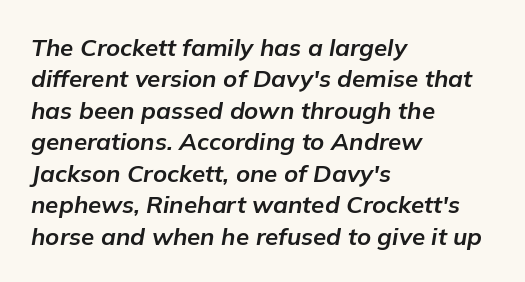
{"italic": "yes", "lean": "right", "slant_degrees": 9, "bold": "yes", "underline": "no", "align": "left", "line_spacing": "normal", "line_spacing_ratio": 1.31, "letter_spacing": "normal", "letter_spacing_em": 0.0, "glyph_px": 24}
